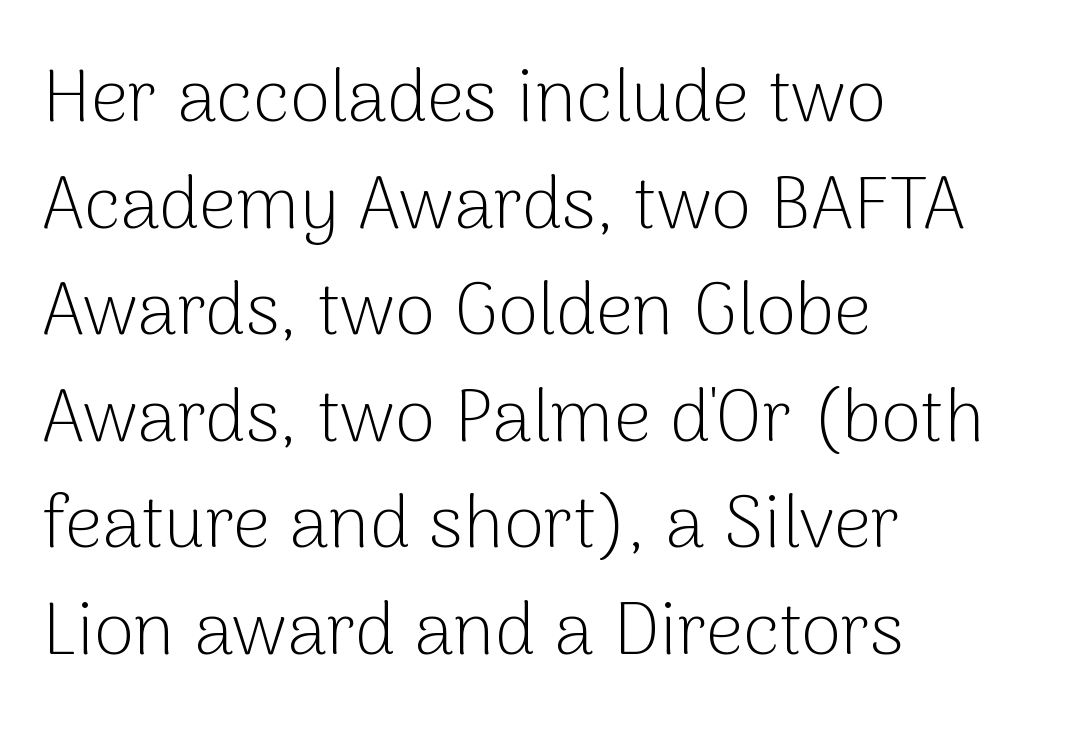
{"serif": "no", "italic": "no", "bold": "no", "weight": "light", "width": "normal", "stroke_contrast": "low", "x_height": "medium", "monospaced": "no", "underline": "no", "align": "left", "line_spacing": "normal", "line_spacing_ratio": 1.46, "letter_spacing": "normal", "letter_spacing_em": 0.0, "glyph_px": 73}
